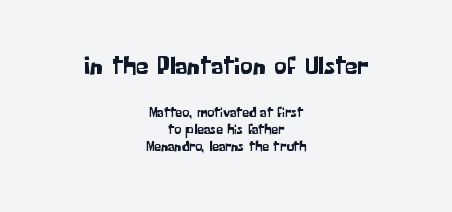
{"italic": "no", "underline": "no", "align": "center", "line_spacing_ratio": 1.21, "letter_spacing": "normal", "letter_spacing_em": 0.0, "larger_block": "first", "size_ratio": 1.86, "glyph_px": 26}
